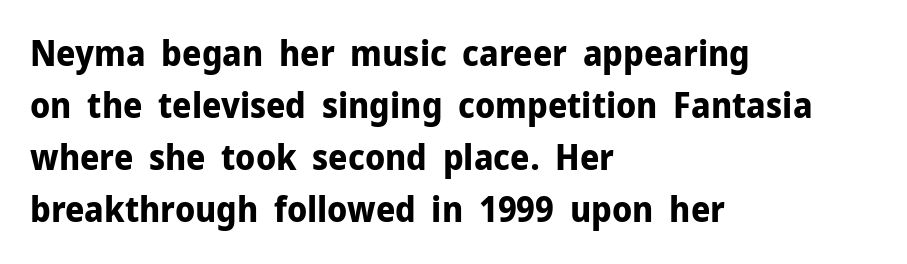
Q: Is the text bold? A: Yes.
Q: Is the text italic (slanted)? A: No, it is upright.
Q: Is the typeface a serif or a sans-serif typeface? A: Sans-serif.
Q: Is the text underlined? A: No.
Q: How is the paragraph aligned? A: Left-aligned.
Q: Is the spacing between letters normal or unusually wide? A: Normal.
Q: Is the spacing between lines tight, normal or loose? A: Normal.
Q: Width (condensed, normal, or wide)? A: Normal.
Q: Stroke contrast? A: Low.
Q: x-height? A: Medium.
Q: Monospaced? A: No.
